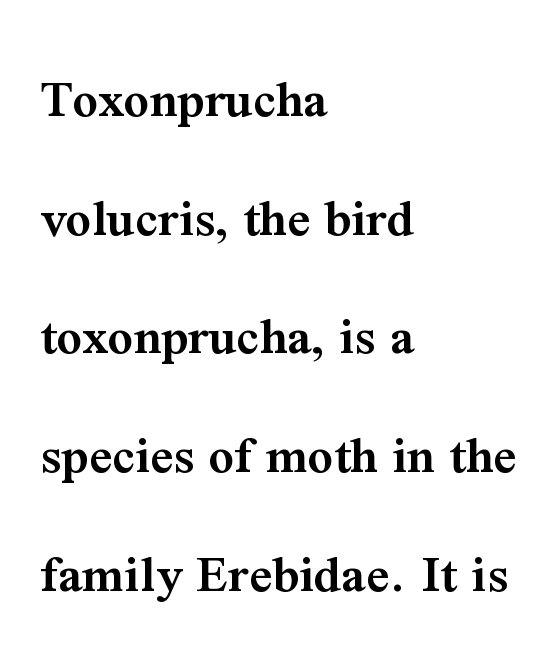
Honestly, the rows look like they've been pulled way apart. Firm but not heavy-handed strokes: this text is semibold. Tracking value appears to be zero — textbook default spacing. The font's upright variant was chosen for this text. Every row of glyphs begins at an identical x-position on the left. The letters advance in unequal steps, a hallmark of proportional type.
